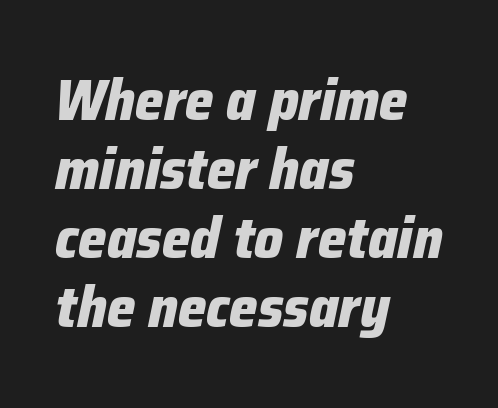
The image shows 57 px heavy type, italic (leaning right); set left-aligned, line spacing 1.21x, normal letter spacing, not underlined; low stroke contrast and a medium x-height.
